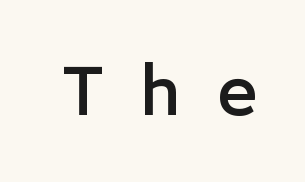
{"serif": "no", "italic": "no", "width": "normal", "stroke_contrast": "low", "x_height": "medium", "underline": "no", "letter_spacing": "wide", "letter_spacing_em": 0.46, "glyph_px": 74}
